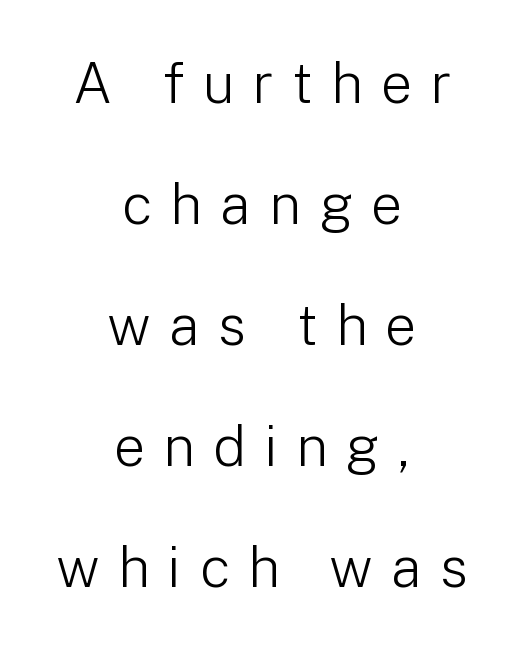
{"serif": "no", "italic": "no", "bold": "no", "weight": "light", "width": "normal", "stroke_contrast": "low", "x_height": "medium", "monospaced": "no", "underline": "no", "align": "center", "line_spacing": "loose", "line_spacing_ratio": 2.16, "letter_spacing": "wide", "letter_spacing_em": 0.32, "glyph_px": 56}
